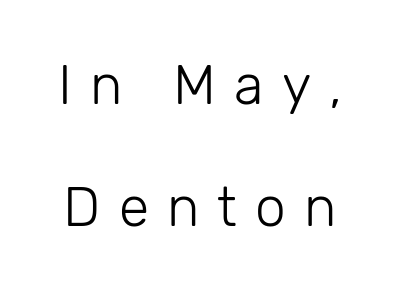
This rendering widens character spacing well past its baseline value. The words here are not underlined. Classification — sans serif. Ordinary non-slanted type is in use. Notice the wide empty band between every row — that's loose leading. Stems here are at most as thick as an everyday book face.
